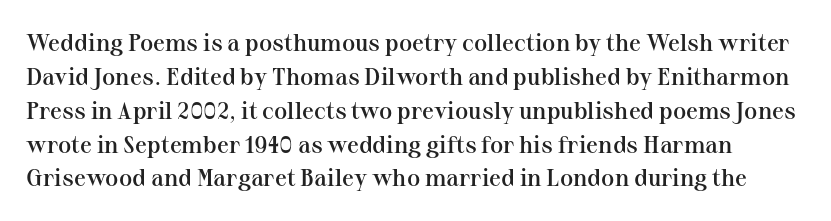
This sample keeps an unexceptional amount of space between lines. Characters remain perfectly vertical along every line. Firm but not heavy-handed strokes: this text is semibold. Tracking here is standard; glyphs follow each other at the usual distance. The gap between lines stays unmarked.
